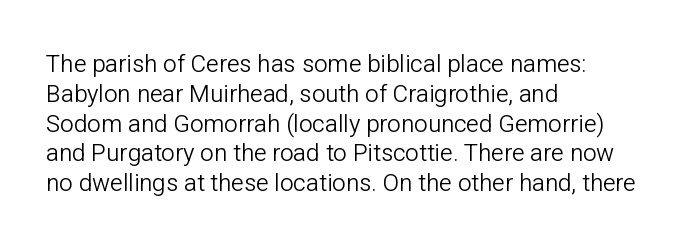
Q: Is the text bold? A: No.
Q: Is the text italic (slanted)? A: No, it is upright.
Q: Is the text underlined? A: No.
Q: How is the paragraph aligned? A: Left-aligned.
Q: Is the spacing between letters normal or unusually wide? A: Normal.
